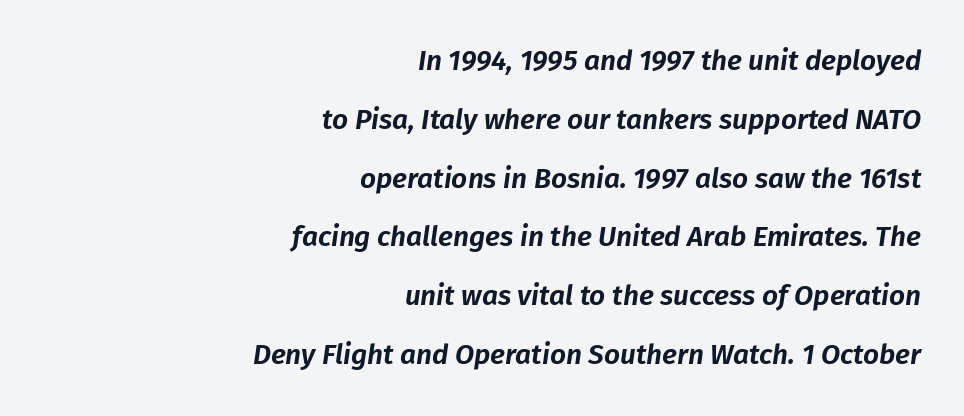
The image shows 28 px text type, italic (leaning right); set right-aligned, loose line spacing (2.1x), normal letter spacing, not underlined; low stroke contrast and a medium x-height.
